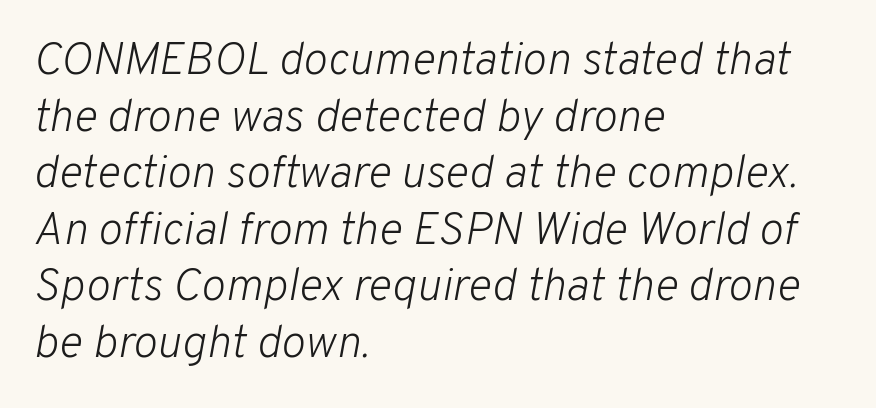
{"italic": "yes", "lean": "right", "slant_degrees": 10, "bold": "no", "weight": "light", "width": "normal", "stroke_contrast": "low", "x_height": "medium", "monospaced": "no", "underline": "no", "align": "left", "line_spacing_ratio": 1.23, "letter_spacing": "normal", "letter_spacing_em": 0.0, "glyph_px": 46}
